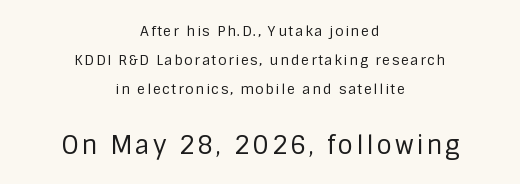
{"italic": "no", "bold": "no", "underline": "no", "align": "center", "line_spacing": "loose", "line_spacing_ratio": 2.07, "larger_block": "second", "size_ratio": 1.79, "glyph_px": 25}
